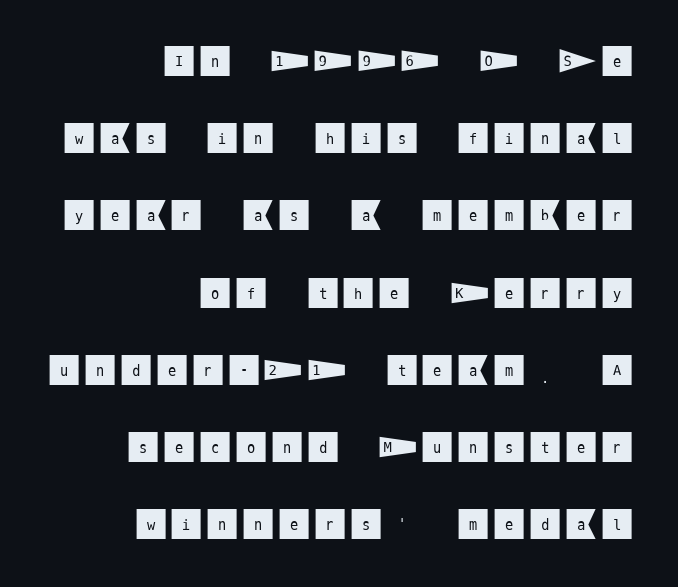
Q: Is the text italic (slanted)? A: No, it is upright.
Q: Is the typeface a serif or a sans-serif typeface? A: Sans-serif.
Q: Is the text underlined? A: No.
Q: How is the paragraph aligned? A: Right-aligned.
Q: Is the spacing between lines tight, normal or loose? A: Loose.
Q: Width (condensed, normal, or wide)? A: Normal.
Q: Stroke contrast? A: Medium.
Q: x-height? A: Large.
